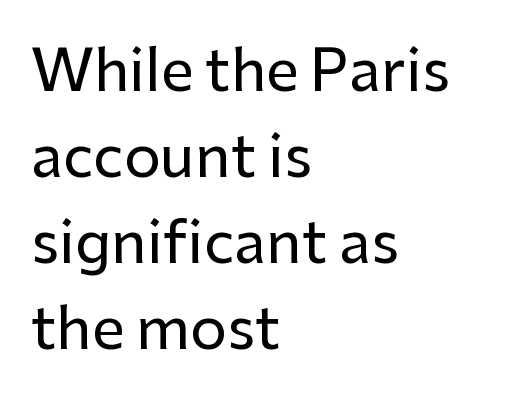
{"serif": "no", "italic": "no", "width": "normal", "stroke_contrast": "low", "x_height": "medium", "monospaced": "no", "underline": "no", "align": "left", "line_spacing": "normal", "line_spacing_ratio": 1.48, "letter_spacing": "normal", "letter_spacing_em": 0.0, "glyph_px": 58}
